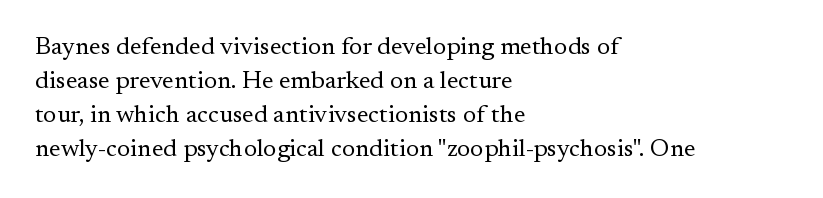
The image shows 25 px text type, upright; set left-aligned, normal line spacing (1.36x), normal letter spacing, not underlined.
